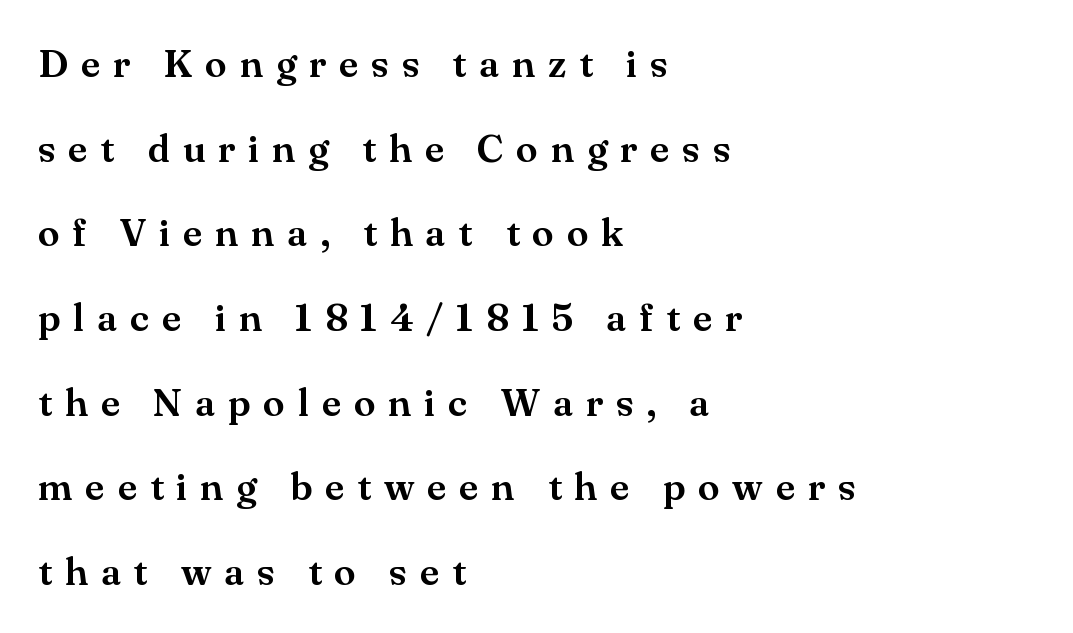
{"serif": "yes", "italic": "no", "width": "normal", "stroke_contrast": "medium", "x_height": "small", "monospaced": "no", "underline": "no", "align": "left", "line_spacing": "loose", "line_spacing_ratio": 2.17, "letter_spacing": "wide", "letter_spacing_em": 0.33, "glyph_px": 39}
